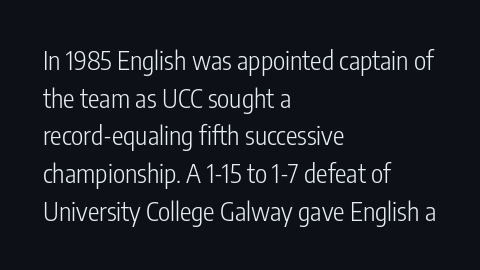
{"italic": "no", "bold": "no", "underline": "no", "align": "left", "line_spacing": "normal", "line_spacing_ratio": 1.45, "letter_spacing": "normal", "letter_spacing_em": 0.0, "glyph_px": 26}
